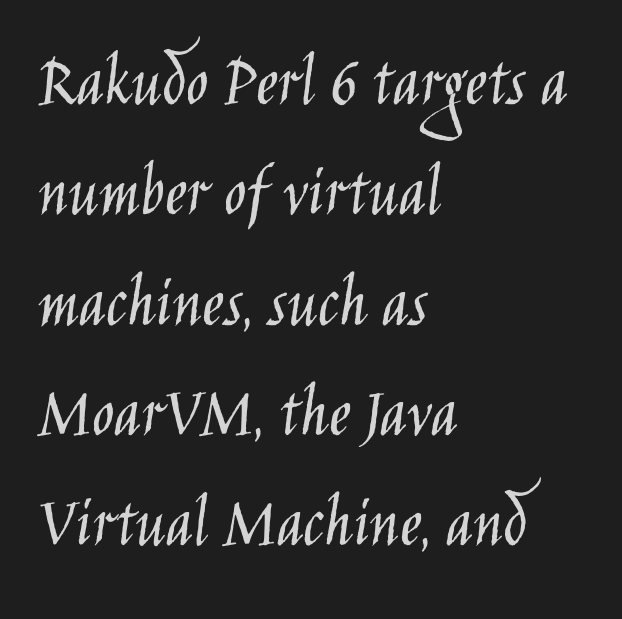
Q: Is the text bold? A: No.
Q: Is the text italic (slanted)? A: Yes.
Q: Is the typeface a serif or a sans-serif typeface? A: Sans-serif.
Q: Is the text underlined? A: No.
Q: How is the paragraph aligned? A: Left-aligned.
Q: Is the spacing between letters normal or unusually wide? A: Normal.
Q: Is the spacing between lines tight, normal or loose? A: Normal.
Q: Width (condensed, normal, or wide)? A: Condensed.
Q: Stroke contrast? A: Low.
Q: x-height? A: Large.
Q: Monospaced? A: No.
